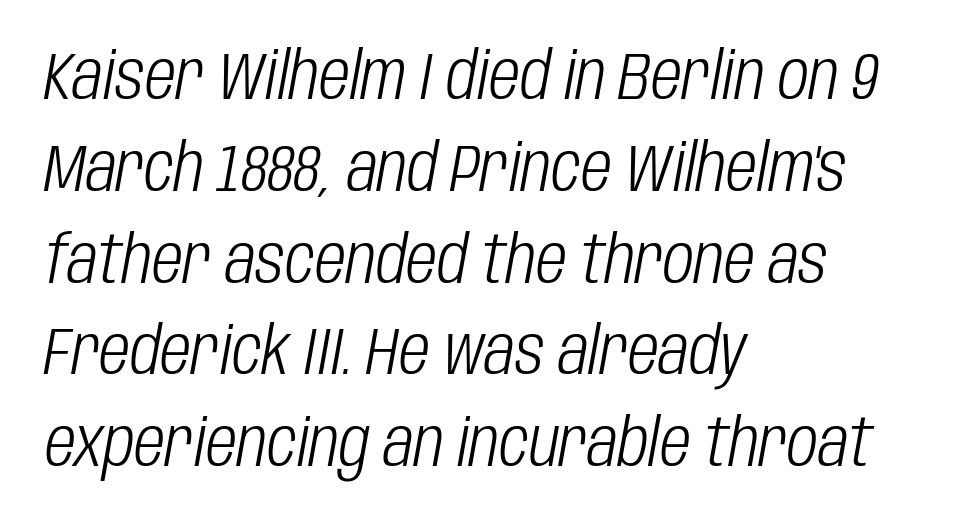
Q: Is the text bold? A: No.
Q: Is the text italic (slanted)? A: Yes, it leans right by about 10 degrees.
Q: Is the text underlined? A: No.
Q: How is the paragraph aligned? A: Left-aligned.
Q: Is the spacing between letters normal or unusually wide? A: Normal.
Q: Is the spacing between lines tight, normal or loose? A: Normal.
Q: Width (condensed, normal, or wide)? A: Condensed.
Q: Stroke contrast? A: Low.
Q: x-height? A: Large.
Q: Monospaced? A: No.
